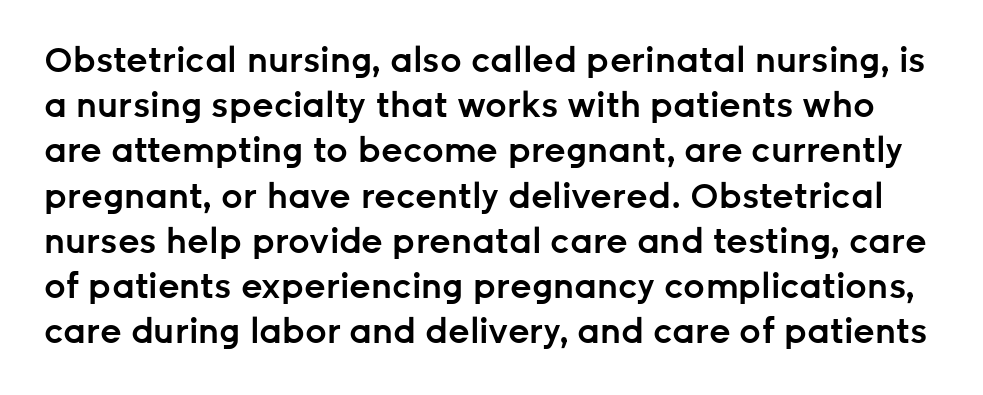
The image shows 34 px semibold sans-serif type, upright; set normal line spacing (1.33x), normal letter spacing, not underlined; low stroke contrast and a medium x-height.
